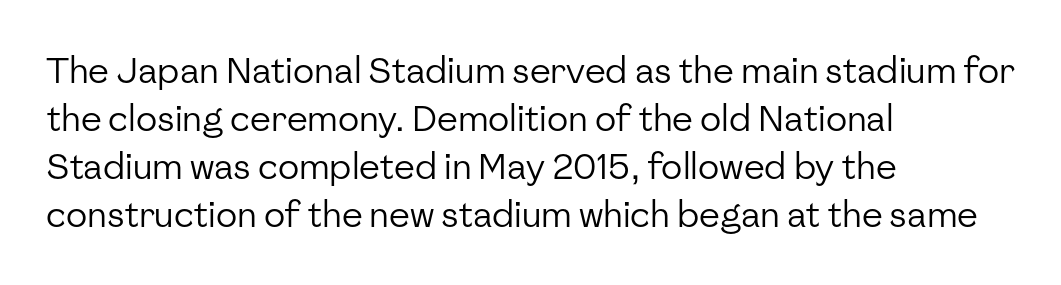
The image shows 35 px regular-weight sans-serif type, upright; set left-aligned, normal line spacing (1.37x), normal letter spacing, not underlined; low stroke contrast and a medium x-height.
